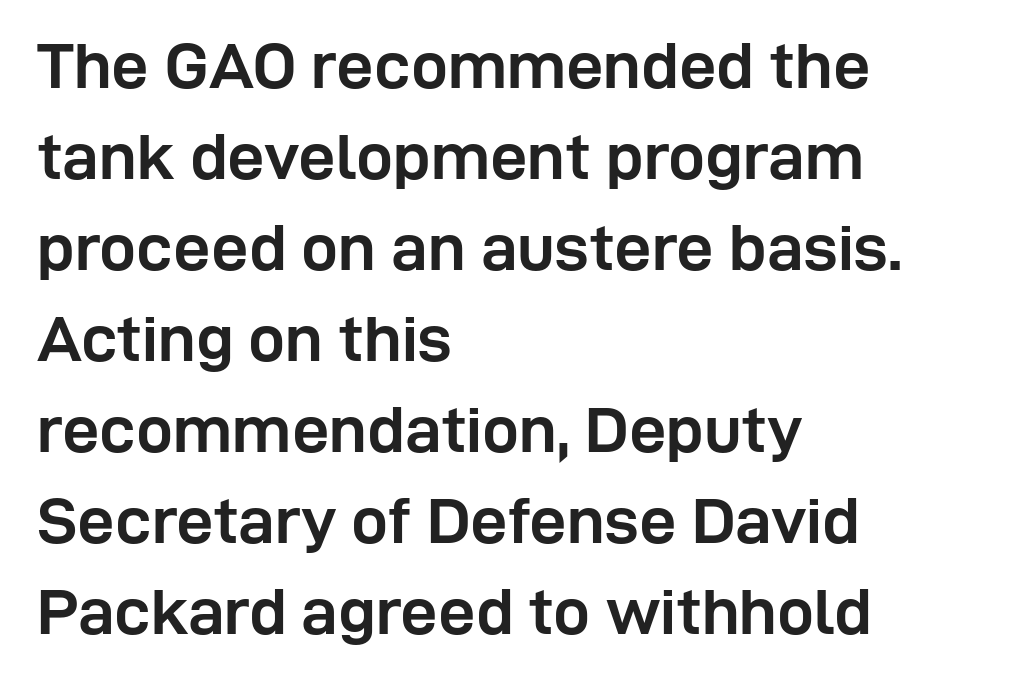
Looks like regular typesetting: each glyph gets only the width it needs. Chunky letters — that's bold for sure. Regular leading. The space directly below the letters is spotless. In CSS terms this would be text-align: left.
